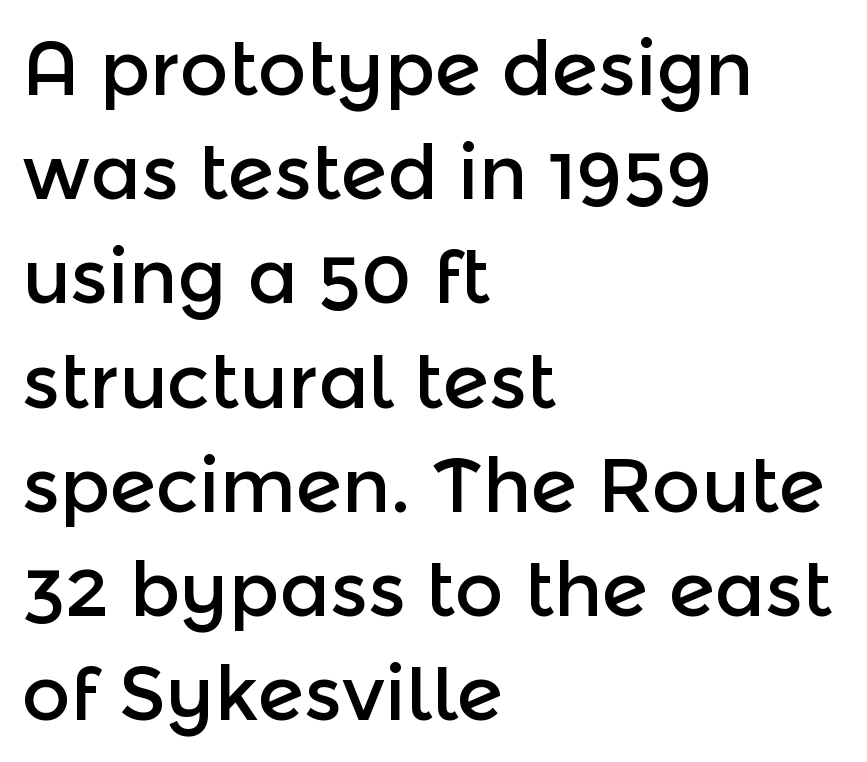
The image shows 75 px sans-serif type, upright; set left-aligned, normal line spacing (1.39x), normal letter spacing, not underlined; a medium x-height.
